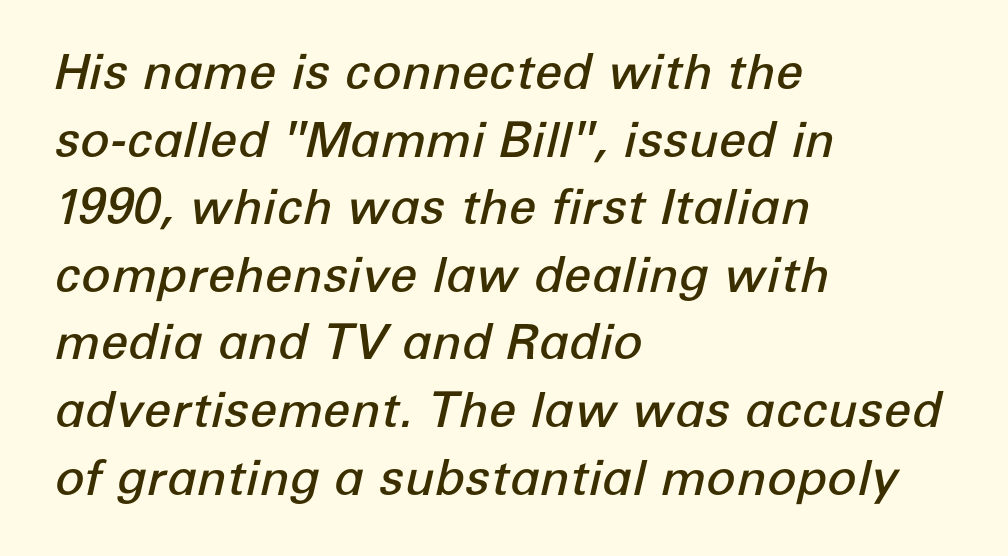
A typesetter would call this zero additional tracking. Heft: intermediate — a semibold. Proportional: the letters do not fall into vertical columns. Clear beneath every line of the passage.
